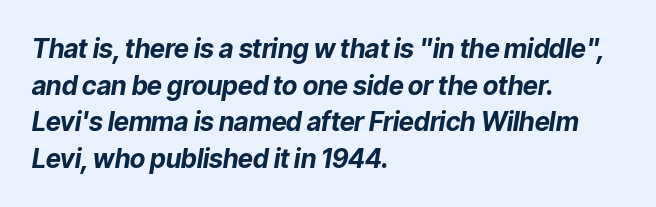
The image shows 26 px bold type, italic (leaning right); set left-aligned, normal line spacing (1.41x), normal letter spacing, not underlined.
